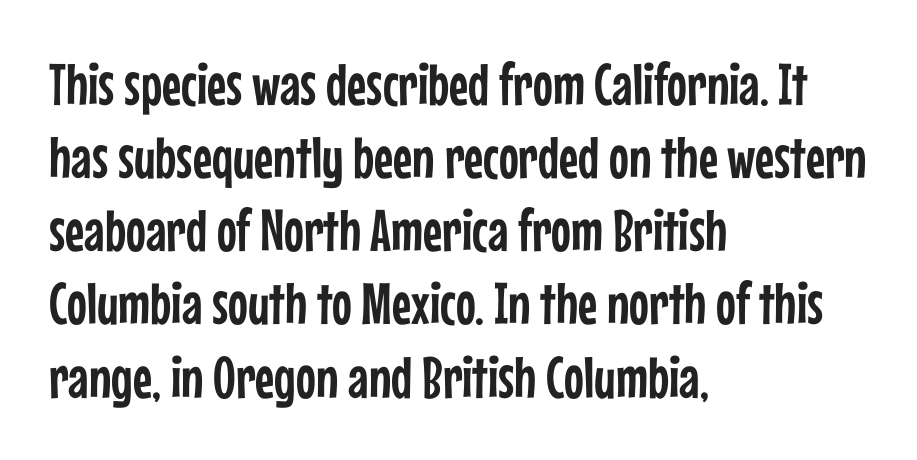
The image shows 59 px condensed sans-serif type, upright; set left-aligned, line spacing 1.24x, normal letter spacing, not underlined; low stroke contrast and a medium x-height.
